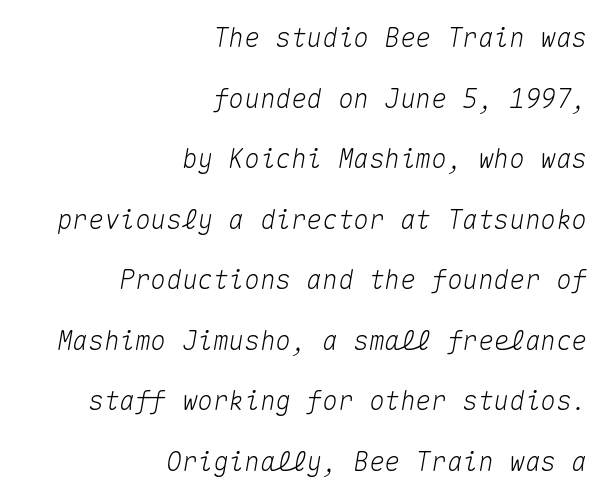
{"italic": "yes", "lean": "right", "slant_degrees": 10, "underline": "no", "align": "right", "line_spacing": "loose", "line_spacing_ratio": 2.33, "letter_spacing": "normal", "letter_spacing_em": 0.0, "glyph_px": 26}
